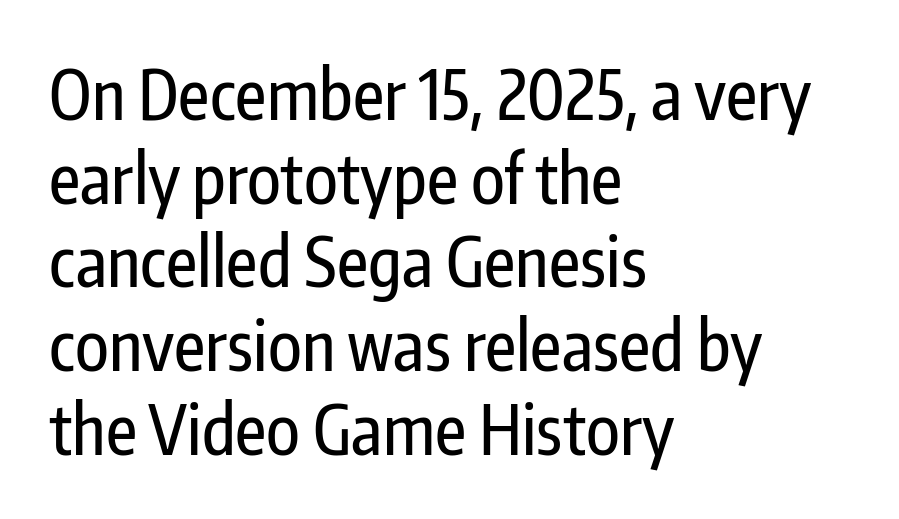
Nobody drew a line under any word here. The setting favours the left margin, as ordinary paragraphs usually do. No feet cap the strokes, marking this as sans-serif type. Tall strokes in this sample are plumb rather than angled. Standard letterfit; no display-style spreading of the glyphs. Spacing verdict: proportional, widths tailored to each character.
